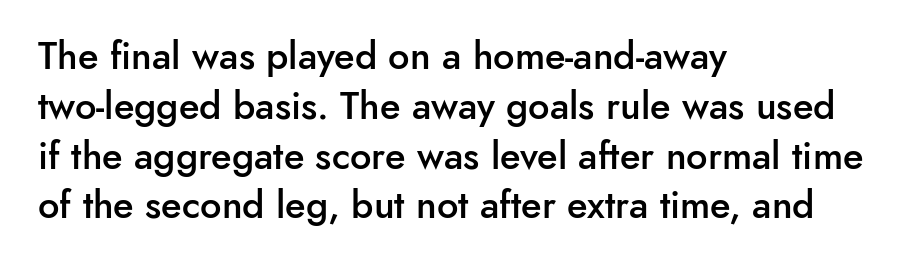
{"serif": "no", "italic": "no", "bold": "semi", "weight": "semibold", "width": "normal", "stroke_contrast": "low", "x_height": "small", "monospaced": "no", "underline": "no", "align": "left", "line_spacing": "normal", "line_spacing_ratio": 1.31, "letter_spacing": "normal", "letter_spacing_em": 0.0, "glyph_px": 38}
